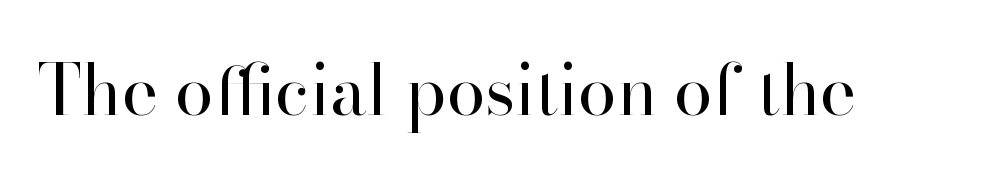
The image shows 69 px regular-weight serif type, upright; set normal letter spacing, not underlined; high stroke contrast and a small x-height.
